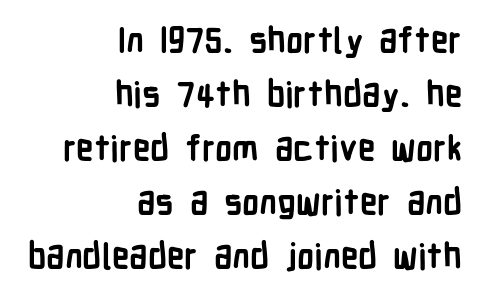
{"serif": "no", "italic": "no", "bold": "yes", "weight": "semibold", "width": "condensed", "stroke_contrast": "low", "x_height": "medium", "monospaced": "no", "underline": "no", "align": "right", "line_spacing": "normal", "line_spacing_ratio": 1.54, "letter_spacing": "normal", "letter_spacing_em": 0.0, "glyph_px": 35}
